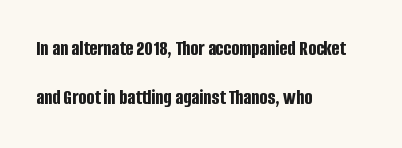
The image shows 21 px bold type, upright; set left-aligned, loose line spacing (2.35x), normal letter spacing, not underlined.
